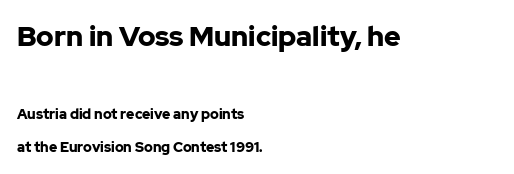
{"serif": "no", "italic": "no", "bold": "yes", "weight": "bold", "width": "normal", "stroke_contrast": "low", "x_height": "medium", "monospaced": "no", "underline": "no", "align": "left", "line_spacing": "loose", "line_spacing_ratio": 2.32, "letter_spacing": "normal", "letter_spacing_em": 0.0, "larger_block": "first", "size_ratio": 2.0, "glyph_px": 28}
